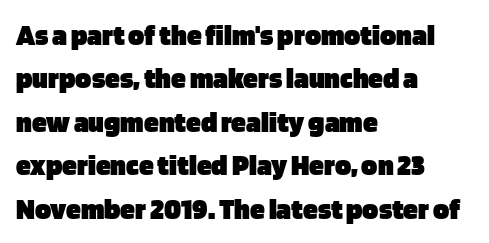
The image shows 30 px heavy sans-serif type, upright; set left-aligned, normal line spacing (1.45x), normal letter spacing, not underlined; low stroke contrast and a large x-height.
